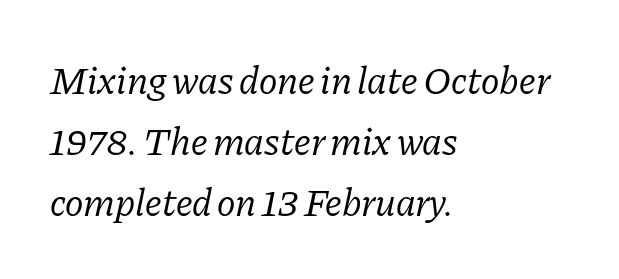
The image shows 39 px regular-weight serif type, italic (leaning right); set left-aligned, normal line spacing (1.56x), normal letter spacing, not underlined; low stroke contrast and a medium x-height.
